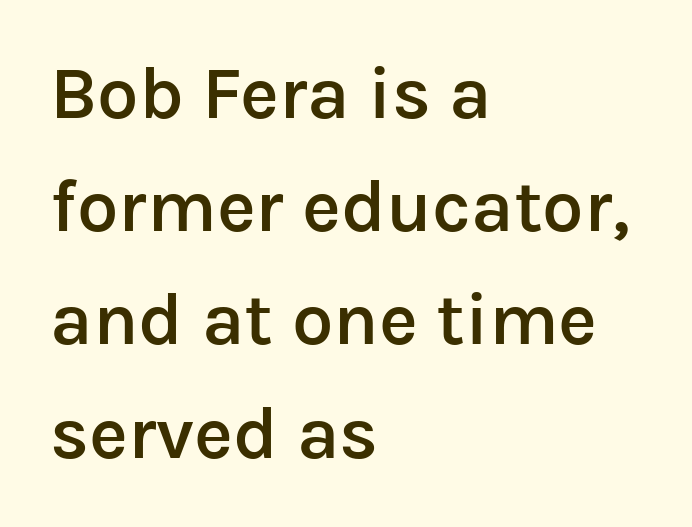
Q: Is the text bold? A: Semi-bold.
Q: Is the text italic (slanted)? A: No, it is upright.
Q: Is the typeface a serif or a sans-serif typeface? A: Sans-serif.
Q: Is the text underlined? A: No.
Q: How is the paragraph aligned? A: Left-aligned.
Q: Is the spacing between letters normal or unusually wide? A: Normal.
Q: Is the spacing between lines tight, normal or loose? A: Normal.
Q: Width (condensed, normal, or wide)? A: Normal.
Q: Stroke contrast? A: Low.
Q: x-height? A: Medium.
Q: Monospaced? A: No.
